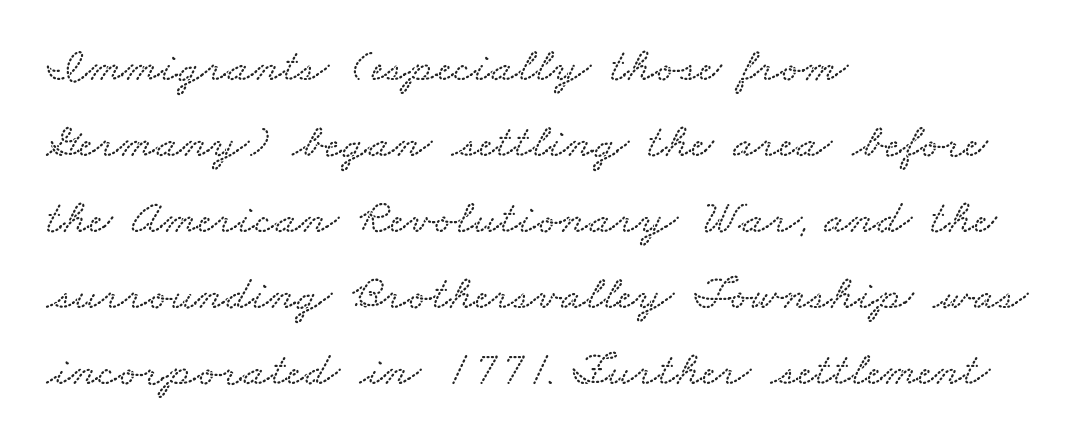
Q: Is the text underlined? A: No.
Q: How is the paragraph aligned? A: Left-aligned.
Q: Is the spacing between letters normal or unusually wide? A: Normal.
Q: Is the spacing between lines tight, normal or loose? A: Normal.
Q: Width (condensed, normal, or wide)? A: Wide.
Q: Stroke contrast? A: Low.
Q: x-height? A: Small.
Q: Monospaced? A: No.
